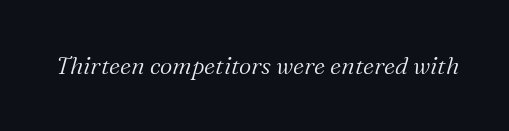
The image shows 24 px text type, italic (leaning right); set normal letter spacing, not underlined.
